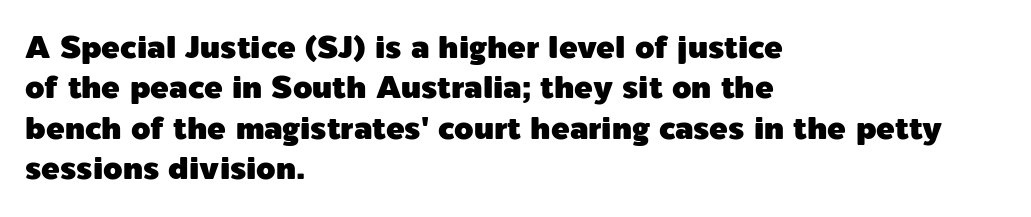
The image shows 31 px sans-serif type, upright; set left-aligned, normal line spacing (1.3x), normal letter spacing, not underlined; a medium x-height.
